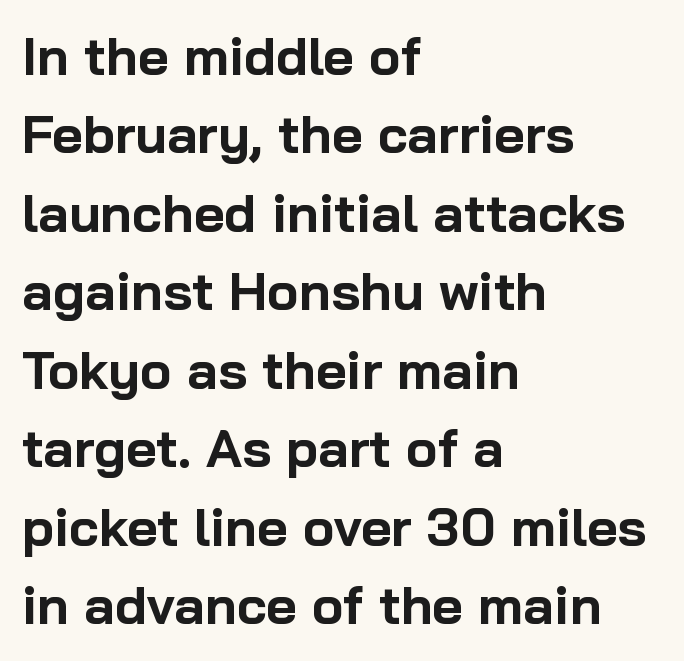
Q: Is the text bold? A: Yes.
Q: Is the text italic (slanted)? A: No, it is upright.
Q: Is the typeface a serif or a sans-serif typeface? A: Sans-serif.
Q: Is the text underlined? A: No.
Q: How is the paragraph aligned? A: Left-aligned.
Q: Is the spacing between letters normal or unusually wide? A: Normal.
Q: Is the spacing between lines tight, normal or loose? A: Normal.
Q: Width (condensed, normal, or wide)? A: Normal.
Q: Stroke contrast? A: Low.
Q: x-height? A: Medium.
Q: Monospaced? A: No.
